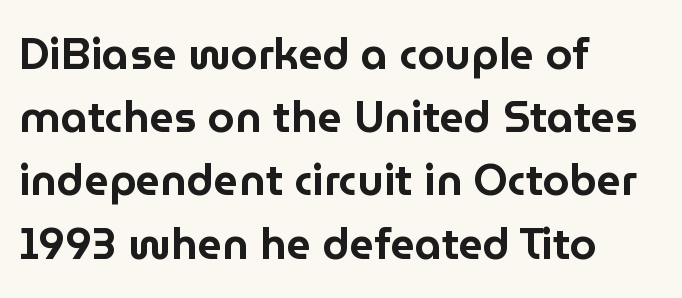
{"serif": "no", "italic": "no", "width": "normal", "stroke_contrast": "low", "x_height": "medium", "monospaced": "no", "underline": "no", "align": "left", "line_spacing": "normal", "line_spacing_ratio": 1.47, "letter_spacing": "normal", "letter_spacing_em": 0.0, "glyph_px": 43}
